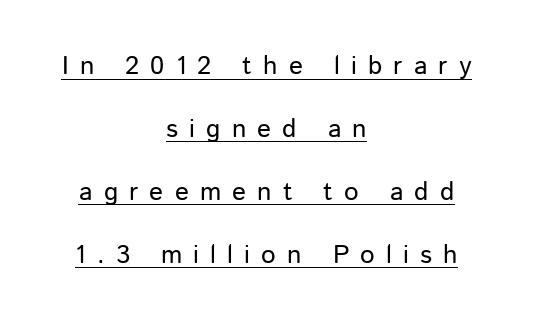
{"italic": "no", "bold": "no", "underline": "yes", "align": "center", "line_spacing": "loose", "line_spacing_ratio": 2.42, "letter_spacing": "wide", "letter_spacing_em": 0.43, "glyph_px": 26}
